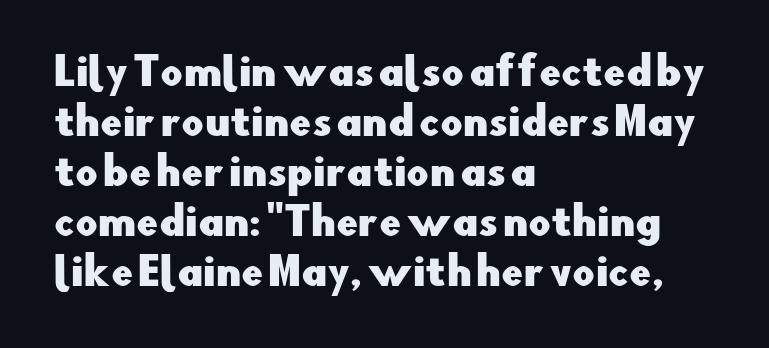
The image shows 39 px sans-serif type, upright; set left-aligned, normal line spacing (1.28x), normal letter spacing, not underlined; low stroke contrast and a small x-height.
